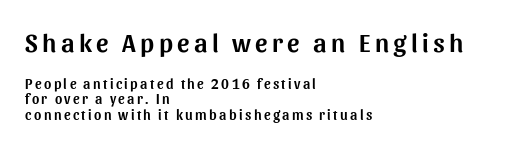
Q: Is the text italic (slanted)? A: No, it is upright.
Q: Is the text underlined? A: No.
Q: How is the paragraph aligned? A: Left-aligned.
Q: Is the spacing between lines tight, normal or loose? A: Tight.
Q: Which block of text is set in a larger size, the first (top) or the second (bottom)? A: The first (top) one.
